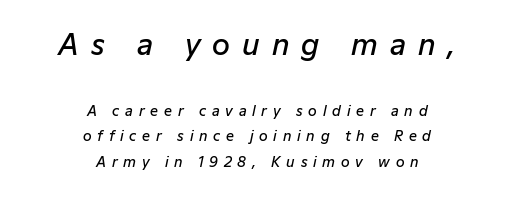
Q: Is the text bold? A: Semi-bold.
Q: Is the text italic (slanted)? A: Yes, it leans right by about 12 degrees.
Q: Is the text underlined? A: No.
Q: How is the paragraph aligned? A: Centered.
Q: Is the spacing between letters normal or unusually wide? A: Unusually wide.
Q: Which block of text is set in a larger size, the first (top) or the second (bottom)? A: The first (top) one.
Q: Width (condensed, normal, or wide)? A: Normal.
Q: Stroke contrast? A: Low.
Q: x-height? A: Medium.
Q: Monospaced? A: No.
